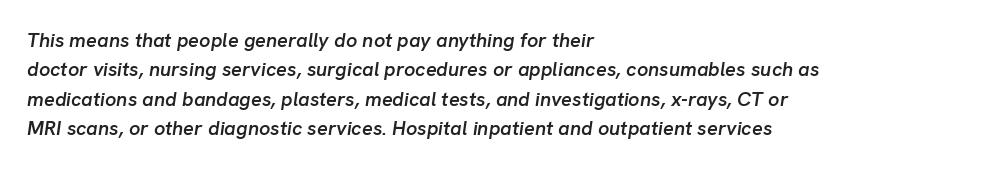
A normal amount of white space separates one row of letters from the next. Tall strokes in this sample are angled rather than plumb. These lines keep a tight, regular rhythm from letter to letter. The space directly below the letters is spotless. The lines are quadded left. Students, this is semibold: more ink than regular, less than bold.
